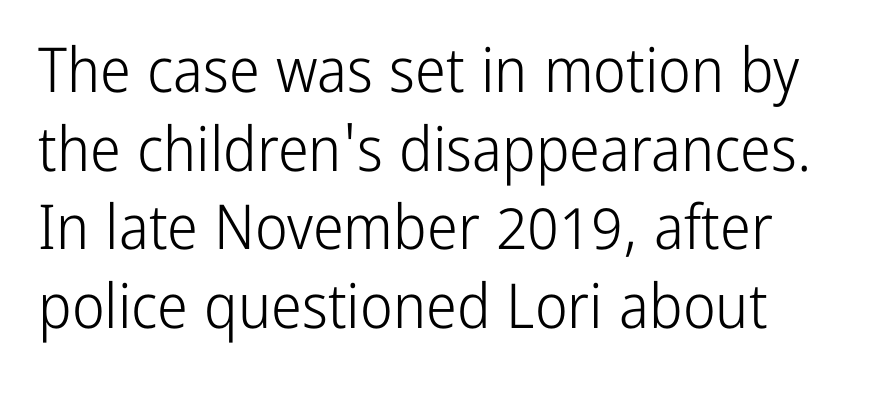
Honestly, the letter spacing is just normal — you wouldn't notice it. Note the varied advance widths — an 'i' is clearly narrower than an 'm'. Stroke thickness stays within the range of a standard reading face or lighter. Classification — sans serif.
